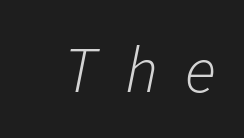
{"italic": "yes", "lean": "right", "slant_degrees": 11, "bold": "no", "weight": "light", "width": "normal", "stroke_contrast": "low", "x_height": "medium", "monospaced": "no", "underline": "no", "letter_spacing": "wide", "letter_spacing_em": 0.43, "glyph_px": 65}
